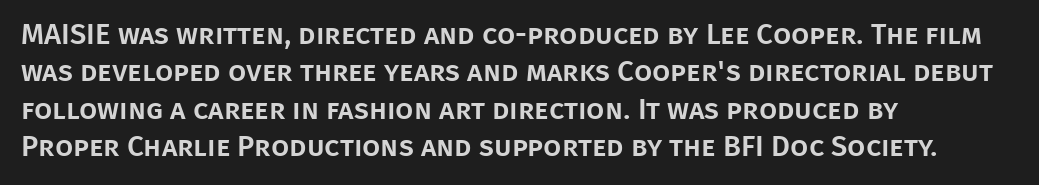
Q: Is the text italic (slanted)? A: No, it is upright.
Q: Is the typeface a serif or a sans-serif typeface? A: Sans-serif.
Q: Is the text underlined? A: No.
Q: How is the paragraph aligned? A: Left-aligned.
Q: Is the spacing between letters normal or unusually wide? A: Normal.
Q: Is the spacing between lines tight, normal or loose? A: Normal.
Q: Width (condensed, normal, or wide)? A: Normal.
Q: Stroke contrast? A: Low.
Q: x-height? A: Large.
Q: Monospaced? A: No.
